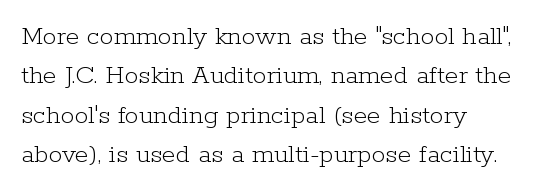
{"serif": "yes", "italic": "no", "bold": "no", "weight": "light", "width": "normal", "stroke_contrast": "low", "x_height": "medium", "monospaced": "no", "underline": "no", "align": "left", "line_spacing": "normal", "line_spacing_ratio": 1.41, "letter_spacing": "normal", "letter_spacing_em": 0.0, "glyph_px": 28}
